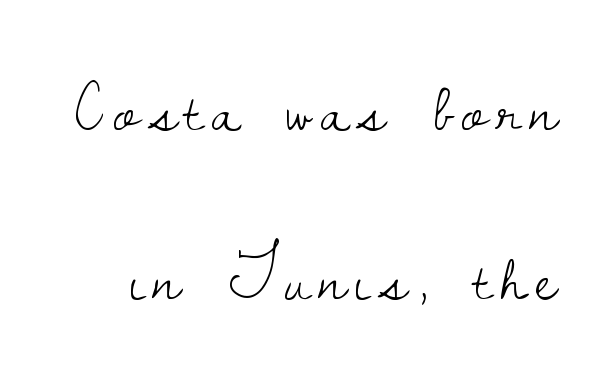
You could fit nearly another row in the gap between these rows. Stroke mass is kept to a normal reading level or below. Do the characters align in a grid? No, the font is proportional. Regarding serifs, this sample has them. Just letters on the line, the space beneath them empty.
